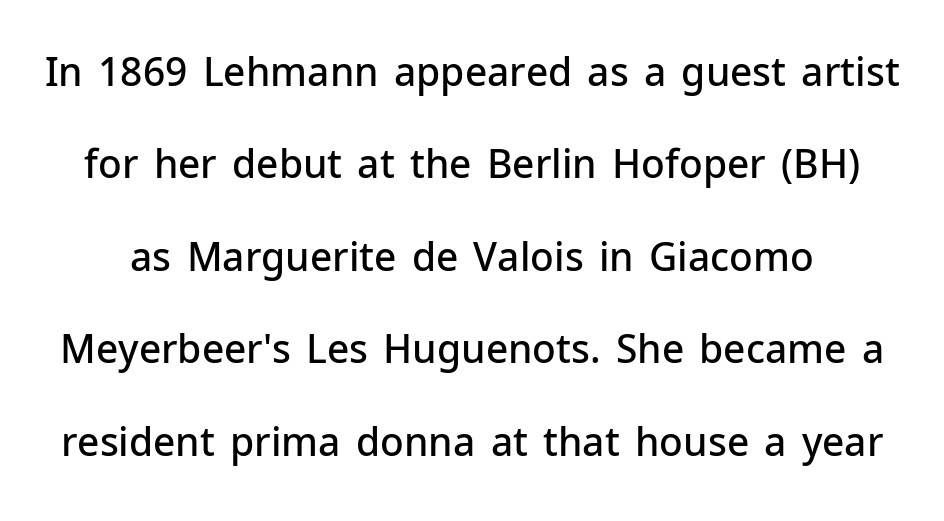
The image shows 39 px semibold sans-serif type, upright; set loose line spacing (2.37x), normal letter spacing, not underlined; low stroke contrast and a medium x-height.
